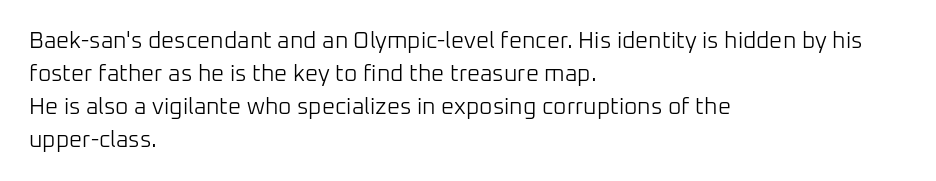
{"italic": "no", "bold": "no", "underline": "no", "align": "left", "line_spacing": "normal", "line_spacing_ratio": 1.43, "letter_spacing": "normal", "letter_spacing_em": 0.0, "glyph_px": 23}
